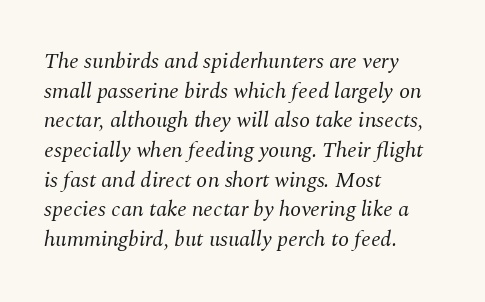
{"italic": "yes", "lean": "right", "slant_degrees": 10, "bold": "no", "underline": "no", "align": "left", "line_spacing": "normal", "line_spacing_ratio": 1.35, "letter_spacing": "normal", "letter_spacing_em": 0.0, "glyph_px": 22}
